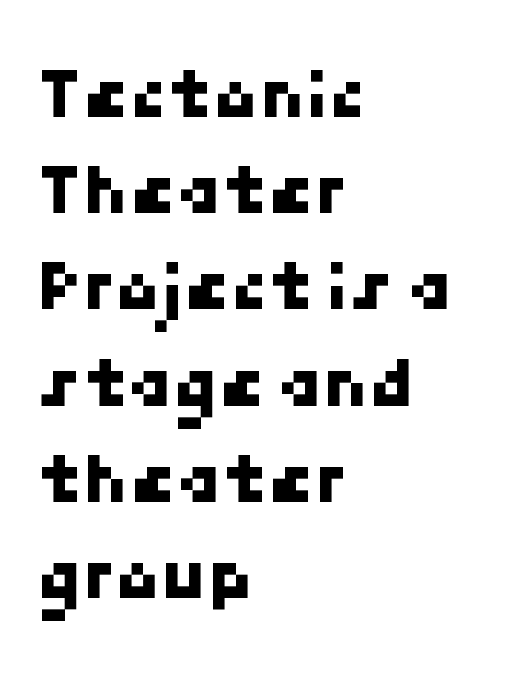
{"serif": "no", "width": "normal", "stroke_contrast": "low", "x_height": "medium", "underline": "no", "align": "left", "line_spacing": "normal", "line_spacing_ratio": 1.3, "letter_spacing": "normal", "letter_spacing_em": 0.0, "glyph_px": 74}
